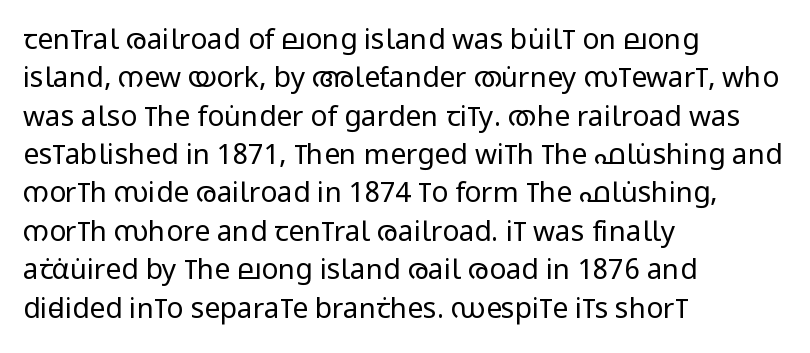
{"serif": "no", "italic": "no", "bold": "no", "weight": "regular", "width": "condensed", "stroke_contrast": "low", "x_height": "large", "monospaced": "no", "underline": "no", "align": "left", "line_spacing": "normal", "line_spacing_ratio": 1.37, "letter_spacing": "normal", "letter_spacing_em": 0.0, "glyph_px": 28}
